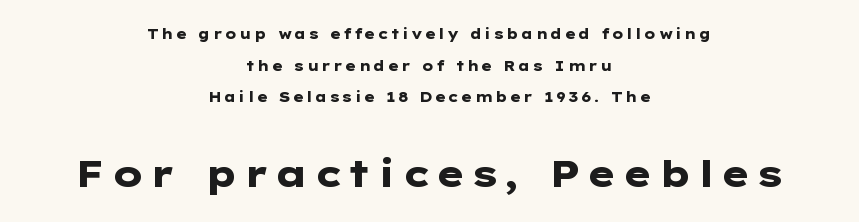
{"serif": "no", "italic": "no", "bold": "yes", "weight": "heavy", "width": "wide", "stroke_contrast": "low", "x_height": "medium", "monospaced": "no", "underline": "no", "align": "center", "line_spacing": "loose", "line_spacing_ratio": 2.26, "larger_block": "second", "size_ratio": 2.64, "glyph_px": 37}
